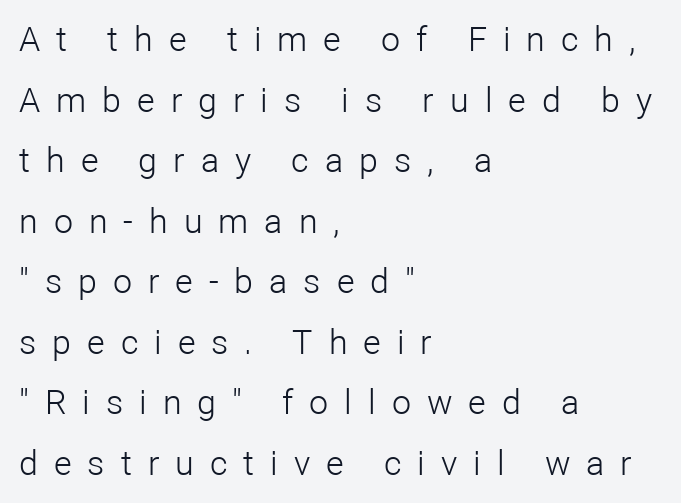
Anything drawn beneath the words? Only blank space. Vertical strokes here are truly vertical. Notice how the passage keeps a crisp vertical edge on the left only. Type style note: lacks serifs.
